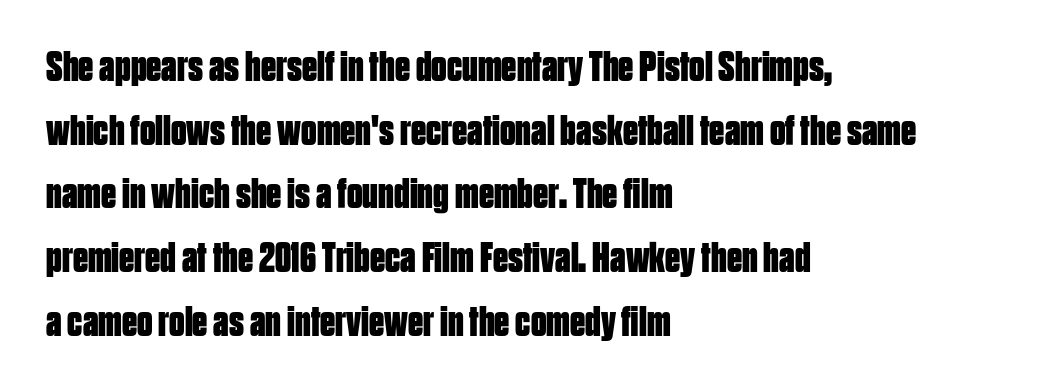
{"serif": "no", "italic": "no", "bold": "yes", "weight": "bold", "width": "condensed", "stroke_contrast": "low", "x_height": "large", "monospaced": "no", "underline": "no", "align": "left", "line_spacing": "normal", "line_spacing_ratio": 1.48, "letter_spacing": "normal", "letter_spacing_em": 0.0, "glyph_px": 43}
